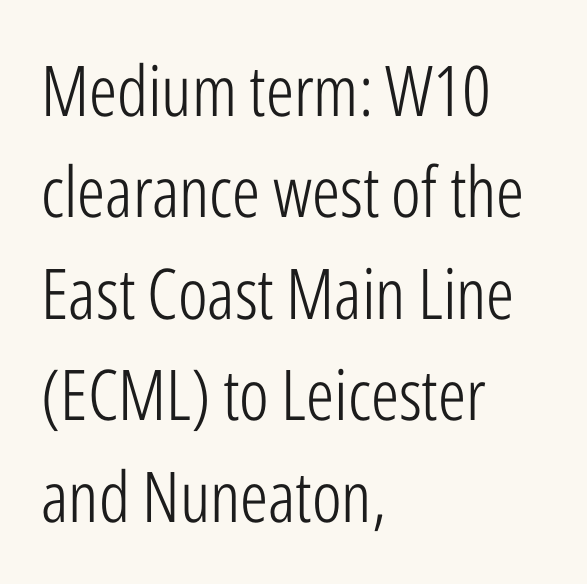
Q: Is the text bold? A: No.
Q: Is the text italic (slanted)? A: No, it is upright.
Q: Is the typeface a serif or a sans-serif typeface? A: Sans-serif.
Q: Is the text underlined? A: No.
Q: How is the paragraph aligned? A: Left-aligned.
Q: Is the spacing between letters normal or unusually wide? A: Normal.
Q: Is the spacing between lines tight, normal or loose? A: Normal.
Q: Width (condensed, normal, or wide)? A: Condensed.
Q: Stroke contrast? A: Low.
Q: x-height? A: Medium.
Q: Monospaced? A: No.
